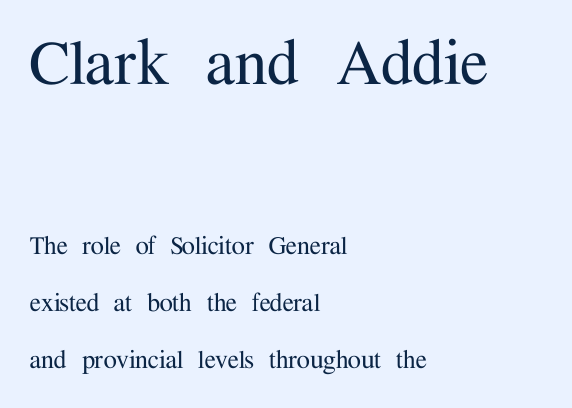
Q: Is the text italic (slanted)? A: No, it is upright.
Q: Is the typeface a serif or a sans-serif typeface? A: Serif.
Q: Is the text underlined? A: No.
Q: How is the paragraph aligned? A: Left-aligned.
Q: Is the spacing between letters normal or unusually wide? A: Normal.
Q: Is the spacing between lines tight, normal or loose? A: Loose.
Q: Which block of text is set in a larger size, the first (top) or the second (bottom)? A: The first (top) one.
Q: Width (condensed, normal, or wide)? A: Normal.
Q: Stroke contrast? A: Medium.
Q: x-height? A: Medium.
Q: Monospaced? A: No.
